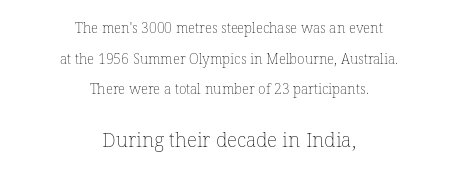
{"italic": "no", "bold": "no", "underline": "no", "align": "center", "line_spacing": "loose", "line_spacing_ratio": 2.18, "letter_spacing": "normal", "letter_spacing_em": 0.0, "larger_block": "second", "size_ratio": 1.43, "glyph_px": 20}
